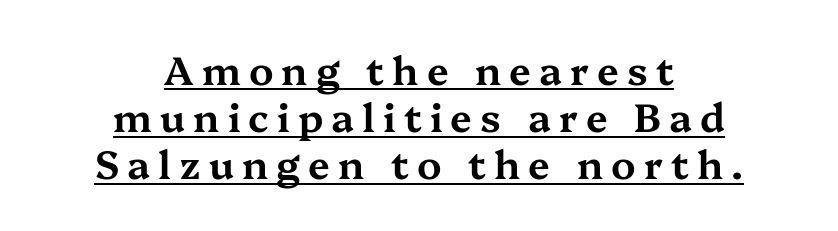
{"serif": "yes", "italic": "no", "width": "wide", "stroke_contrast": "medium", "x_height": "medium", "monospaced": "no", "underline": "yes", "align": "center", "line_spacing_ratio": 1.21, "letter_spacing": "wide", "letter_spacing_em": 0.21, "glyph_px": 39}
